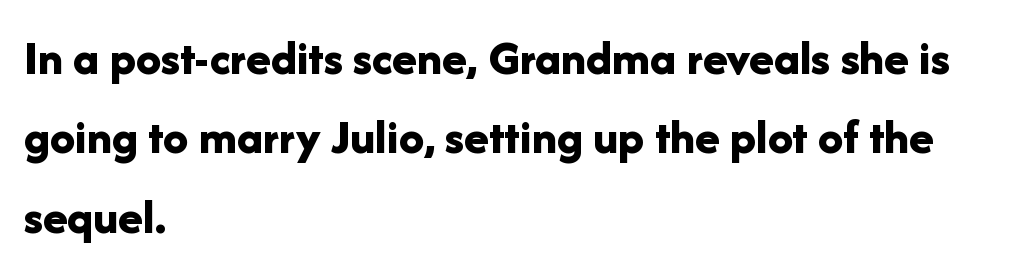
{"serif": "no", "italic": "no", "bold": "yes", "weight": "bold", "width": "normal", "stroke_contrast": "low", "x_height": "medium", "monospaced": "no", "underline": "no", "align": "left", "line_spacing": "normal", "line_spacing_ratio": 1.59, "letter_spacing": "normal", "letter_spacing_em": 0.0, "glyph_px": 50}
